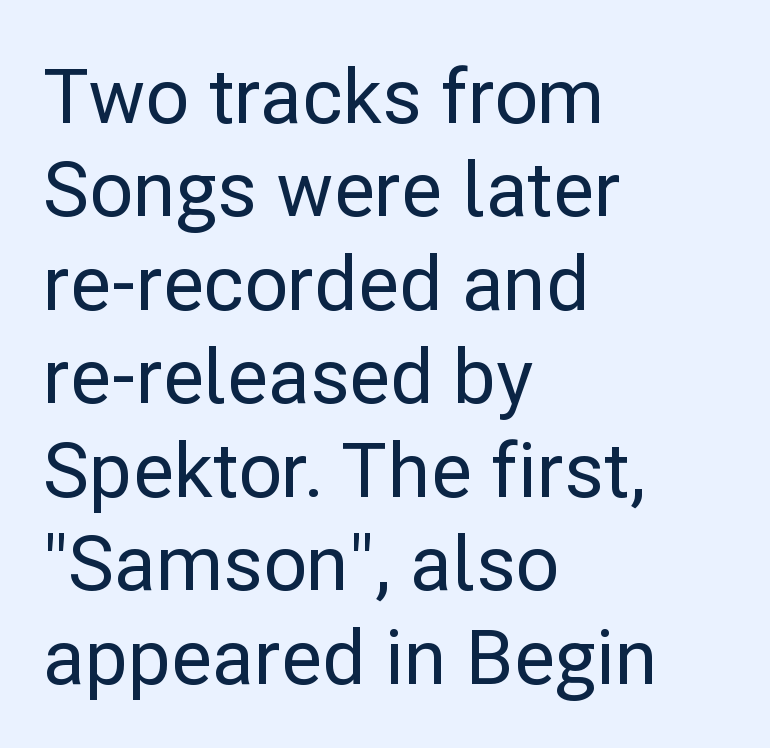
Q: Is the text italic (slanted)? A: No, it is upright.
Q: Is the typeface a serif or a sans-serif typeface? A: Sans-serif.
Q: Is the text underlined? A: No.
Q: How is the paragraph aligned? A: Left-aligned.
Q: Is the spacing between letters normal or unusually wide? A: Normal.
Q: Width (condensed, normal, or wide)? A: Normal.
Q: Stroke contrast? A: Low.
Q: x-height? A: Medium.
Q: Monospaced? A: No.
